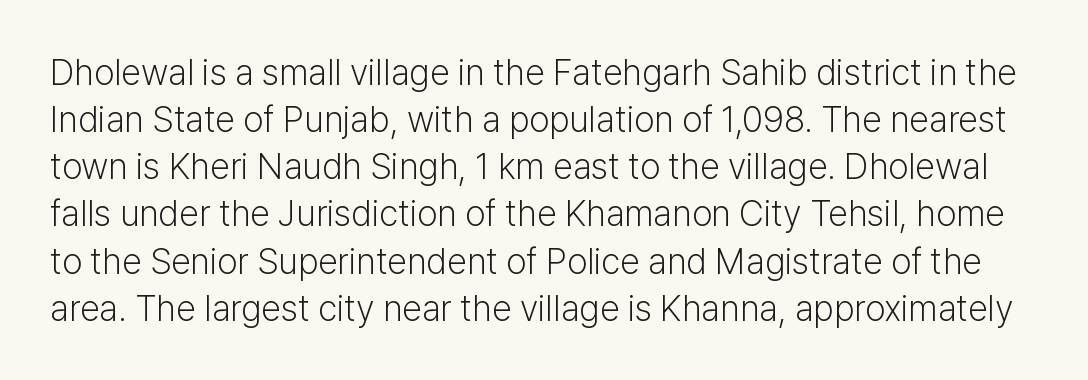
{"serif": "no", "italic": "no", "bold": "no", "weight": "light", "width": "normal", "stroke_contrast": "low", "x_height": "medium", "monospaced": "no", "underline": "no", "line_spacing": "normal", "line_spacing_ratio": 1.31, "letter_spacing": "normal", "letter_spacing_em": 0.0, "glyph_px": 36}
